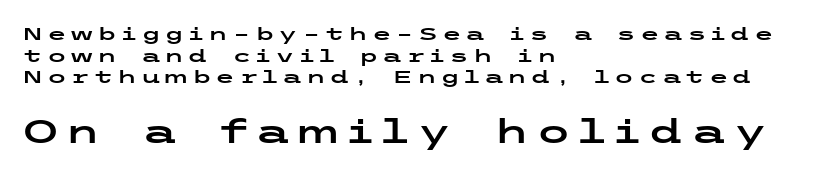
Nope, no serifs anywhere on these letters. Lines of text with bare space underneath. This is roman type, the default non-slanted kind. Short and long lines alike share a common starting point at left. Larger block? The one below; the one above is distinctly smaller. Substantial extra tracking has been applied to these lines.
